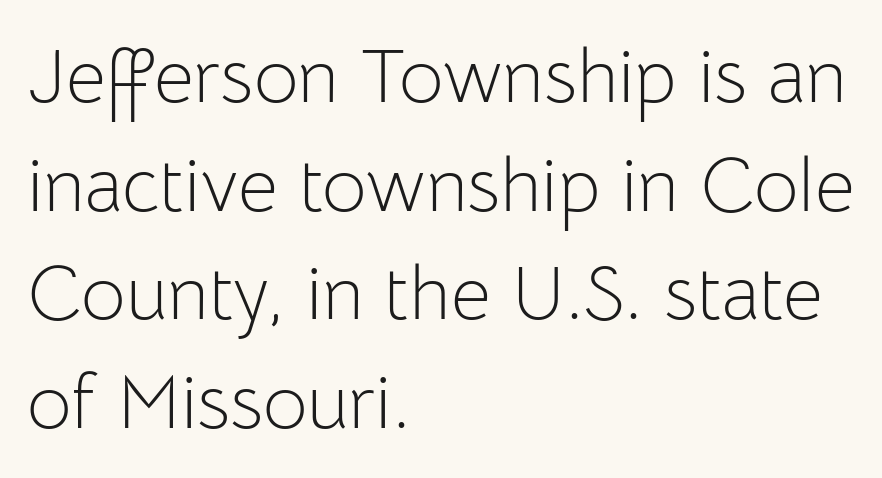
{"serif": "no", "italic": "no", "bold": "no", "weight": "light", "width": "normal", "stroke_contrast": "low", "x_height": "medium", "monospaced": "no", "underline": "no", "align": "left", "line_spacing": "normal", "line_spacing_ratio": 1.41, "letter_spacing": "normal", "letter_spacing_em": 0.0, "glyph_px": 77}
